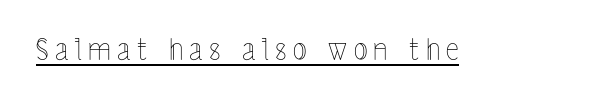
{"italic": "no", "bold": "no", "weight": "thin", "width": "condensed", "x_height": "medium", "monospaced": "no", "underline": "yes", "letter_spacing": "wide", "letter_spacing_em": 0.22, "glyph_px": 29}
